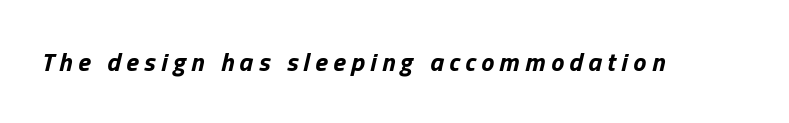
Thick stems and heavy bowls — unmistakably bold. Any mark beneath the type? The region is blank. Observe the wide spacing: letters keep a clear distance from each other. Characters are canted at an angle relative to the baseline's perpendicular.
